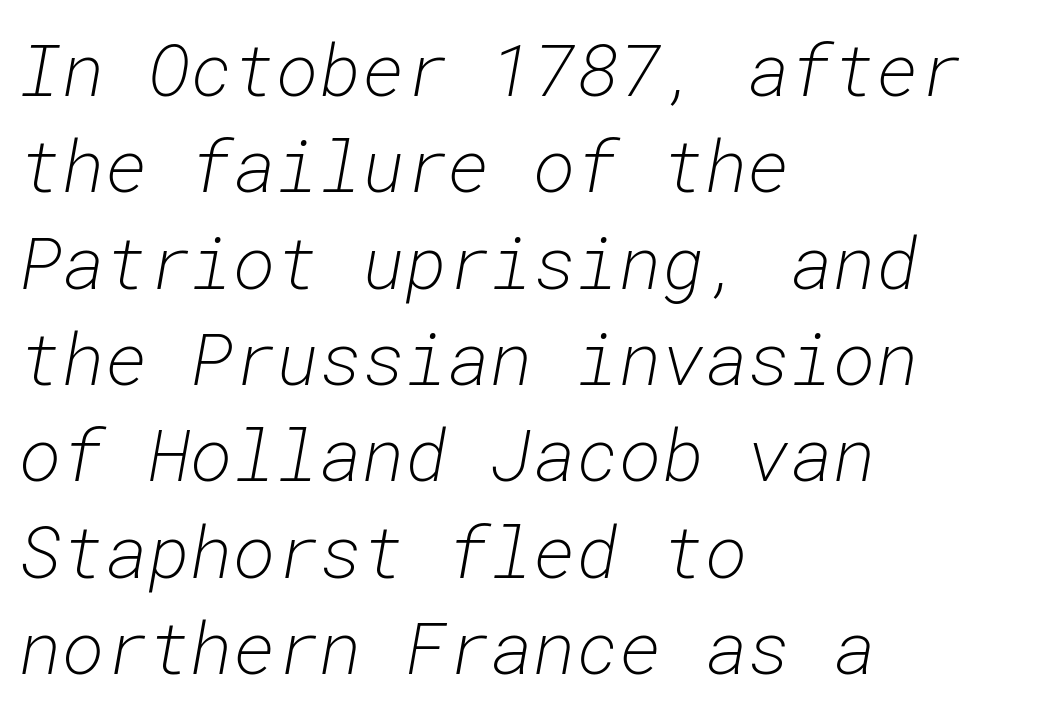
Horizontal alignment here is leftward, the default for most running prose. These glyphs show unthickened strokes, regular width or finer. These lines are rendered in a fixed-pitch font. Tall strokes in this sample are angled rather than plumb.
